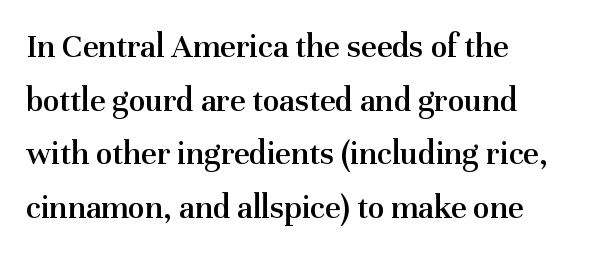
Q: Is the text bold? A: Semi-bold.
Q: Is the text italic (slanted)? A: No, it is upright.
Q: Is the typeface a serif or a sans-serif typeface? A: Serif.
Q: Is the text underlined? A: No.
Q: How is the paragraph aligned? A: Left-aligned.
Q: Is the spacing between letters normal or unusually wide? A: Normal.
Q: Is the spacing between lines tight, normal or loose? A: Normal.
Q: Width (condensed, normal, or wide)? A: Normal.
Q: Stroke contrast? A: Medium.
Q: x-height? A: Medium.
Q: Monospaced? A: No.
